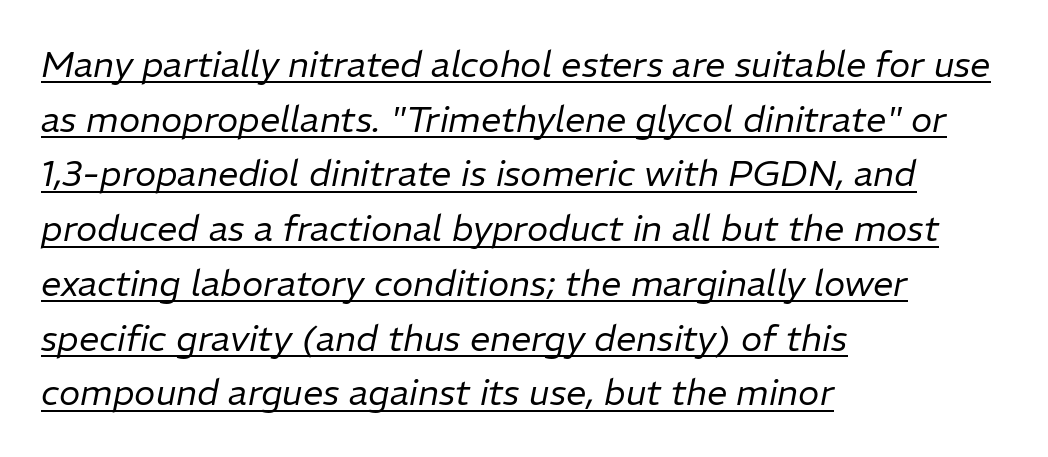
{"italic": "yes", "lean": "right", "slant_degrees": 11, "bold": "no", "weight": "regular", "width": "normal", "stroke_contrast": "low", "x_height": "medium", "monospaced": "no", "underline": "yes", "align": "left", "line_spacing": "normal", "line_spacing_ratio": 1.52, "letter_spacing": "normal", "letter_spacing_em": 0.0, "glyph_px": 36}
